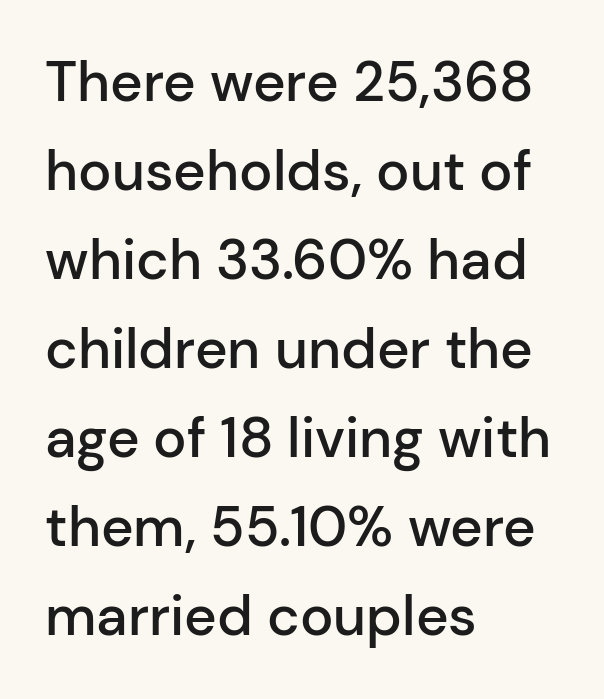
{"serif": "no", "italic": "no", "bold": "semi", "weight": "semibold", "width": "normal", "stroke_contrast": "low", "x_height": "medium", "monospaced": "no", "underline": "no", "align": "left", "line_spacing": "normal", "line_spacing_ratio": 1.59, "letter_spacing": "normal", "letter_spacing_em": 0.0, "glyph_px": 56}
